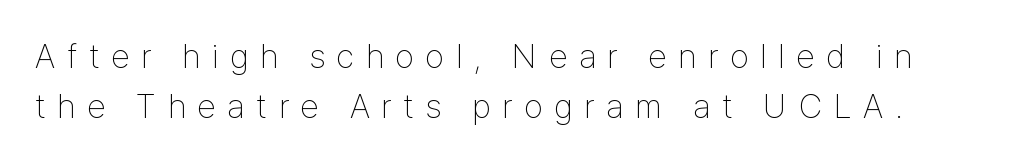
Display-style spreading of the glyphs; the letterfit is very open. No chunkiness to these letters — they're not bold. The letters advance in unequal steps, a hallmark of proportional type. Baseline-to-baseline distance is the conventional proportion of letter height. To sum up the face: it is a sans, with no serifs. This is the regular roman posture of the typeface.
